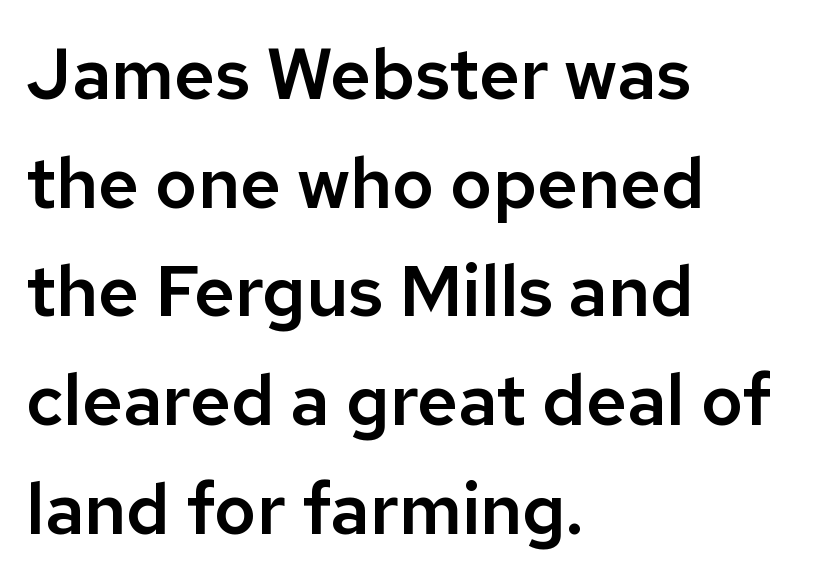
The image shows 71 px sans-serif type, upright; set left-aligned, normal line spacing (1.53x), normal letter spacing, not underlined; low stroke contrast and a medium x-height.
